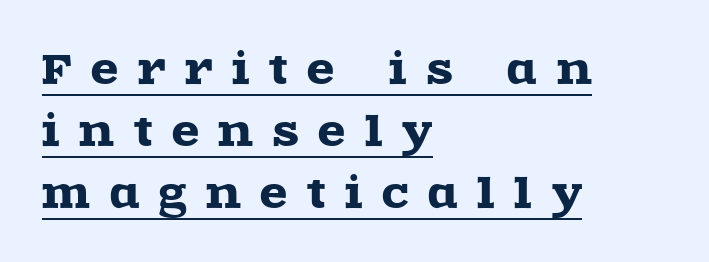
The image shows 40 px wide serif type, upright; set left-aligned, normal line spacing (1.55x), unusually wide letter spacing (+0.49 em), underlined; a large x-height.
